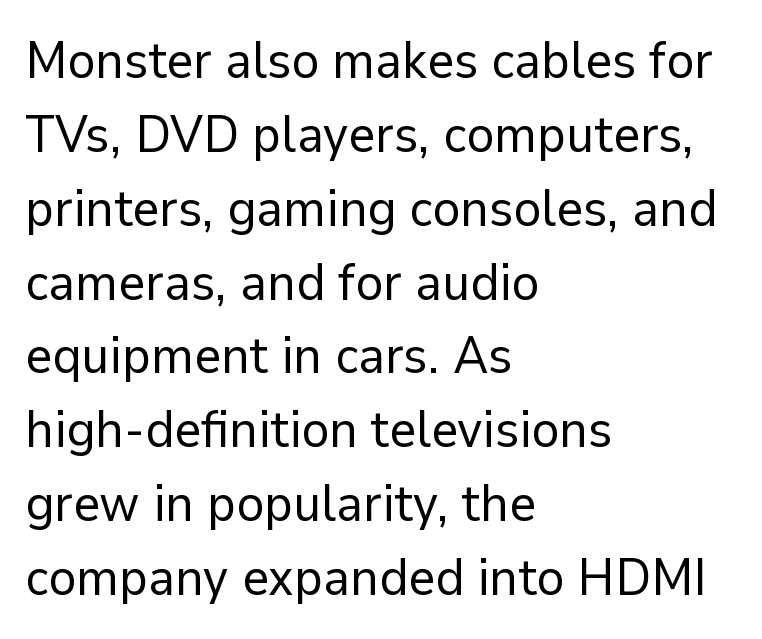
Q: Is the text bold? A: No.
Q: Is the text italic (slanted)? A: No, it is upright.
Q: Is the typeface a serif or a sans-serif typeface? A: Sans-serif.
Q: Is the text underlined? A: No.
Q: How is the paragraph aligned? A: Left-aligned.
Q: Is the spacing between letters normal or unusually wide? A: Normal.
Q: Is the spacing between lines tight, normal or loose? A: Normal.
Q: Width (condensed, normal, or wide)? A: Normal.
Q: Stroke contrast? A: Low.
Q: x-height? A: Medium.
Q: Monospaced? A: No.
